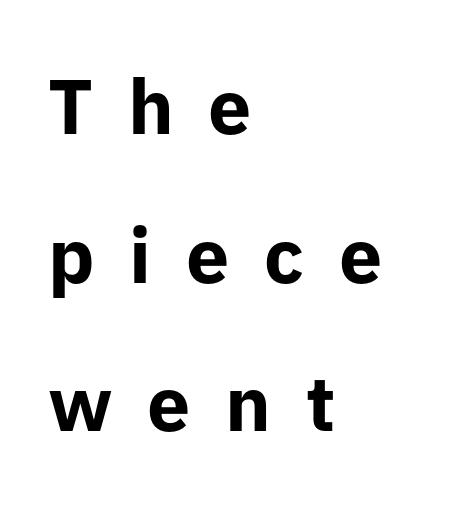
Successive baselines arrive slowly, with a big drop between each. Lines of text with bare space underneath. The type family on display is of the sans-serif kind. The typesetting leans heavy: a genuine bold.
